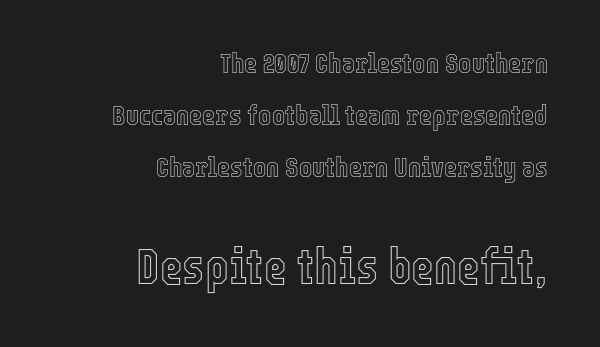
The image shows 49 px condensed type, upright; set right-aligned, line spacing 1.86x, normal letter spacing, not underlined; the second (bottom) block is 1.75x larger; a medium x-height.
